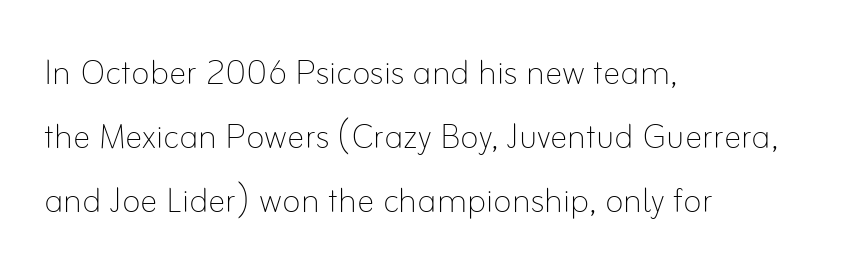
{"italic": "no", "bold": "no", "weight": "thin", "width": "normal", "stroke_contrast": "low", "x_height": "small", "monospaced": "no", "underline": "no", "align": "left", "line_spacing": "normal", "line_spacing_ratio": 1.45, "letter_spacing": "normal", "letter_spacing_em": 0.0, "glyph_px": 44}
